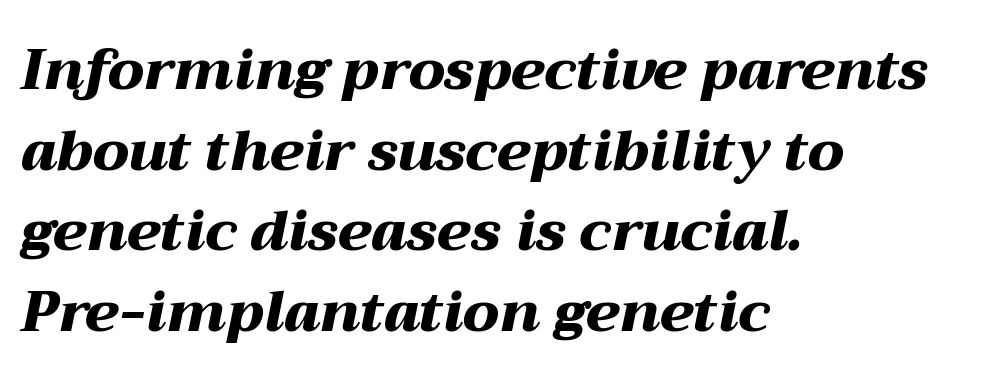
The image shows 56 px heavy, wide type, italic (leaning right); set left-aligned, normal line spacing (1.44x), normal letter spacing, not underlined; medium stroke contrast and a medium x-height.
